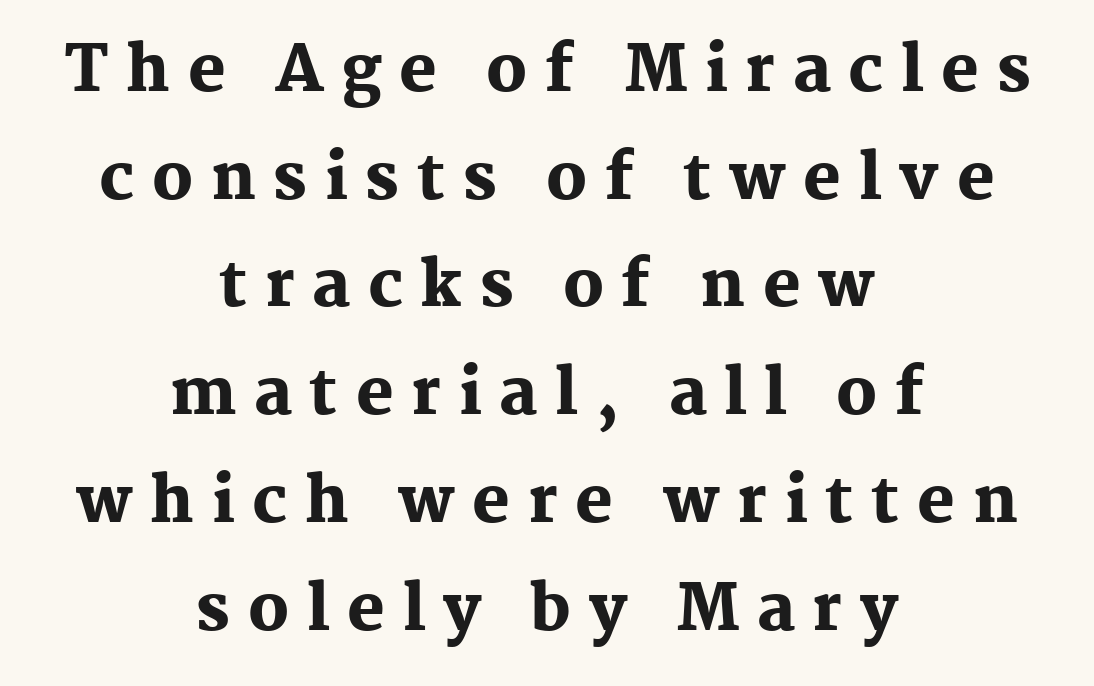
Q: Is the text bold? A: Yes.
Q: Is the text italic (slanted)? A: No, it is upright.
Q: Is the typeface a serif or a sans-serif typeface? A: Serif.
Q: Is the text underlined? A: No.
Q: How is the paragraph aligned? A: Centered.
Q: Is the spacing between letters normal or unusually wide? A: Unusually wide.
Q: Width (condensed, normal, or wide)? A: Normal.
Q: Stroke contrast? A: Medium.
Q: x-height? A: Medium.
Q: Monospaced? A: No.
